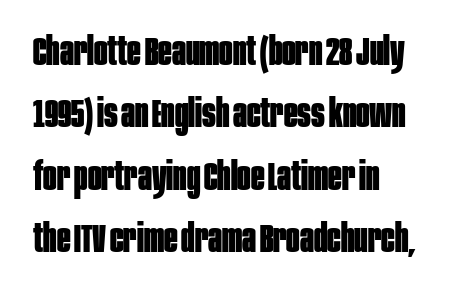
Q: Is the text bold? A: Yes.
Q: Is the text italic (slanted)? A: No, it is upright.
Q: Is the typeface a serif or a sans-serif typeface? A: Sans-serif.
Q: Is the text underlined? A: No.
Q: How is the paragraph aligned? A: Left-aligned.
Q: Is the spacing between letters normal or unusually wide? A: Normal.
Q: Is the spacing between lines tight, normal or loose? A: Normal.
Q: Width (condensed, normal, or wide)? A: Condensed.
Q: Stroke contrast? A: Low.
Q: x-height? A: Large.
Q: Monospaced? A: No.
